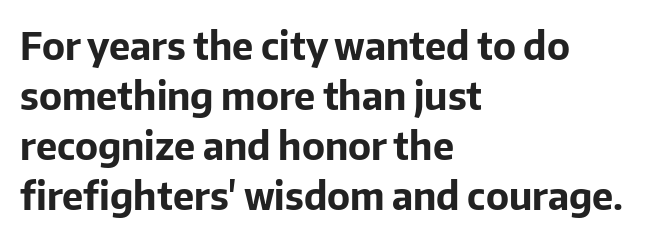
The image shows 38 px bold sans-serif type, upright; set left-aligned, normal line spacing (1.32x), normal letter spacing, not underlined; low stroke contrast and a medium x-height.
